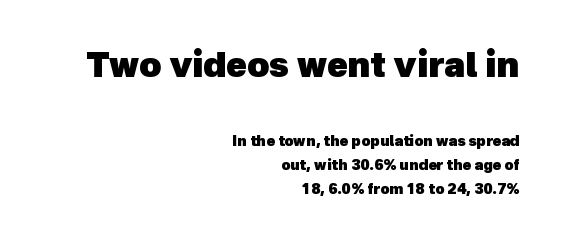
The image shows 34 px heavy sans-serif type; set right-aligned, normal line spacing (1.7x), normal letter spacing, not underlined; the first (top) block is 2.43x larger; a medium x-height.
